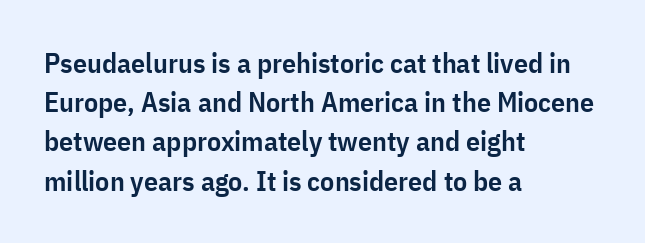
{"serif": "no", "italic": "no", "bold": "semi", "weight": "semibold", "width": "condensed", "stroke_contrast": "low", "x_height": "medium", "monospaced": "no", "underline": "no", "align": "left", "line_spacing": "normal", "line_spacing_ratio": 1.4, "letter_spacing": "normal", "letter_spacing_em": 0.0, "glyph_px": 28}
